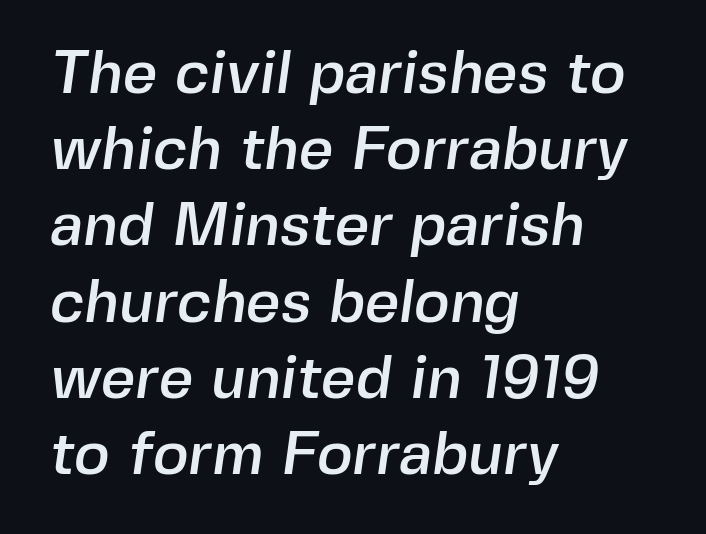
Q: Is the typeface a serif or a sans-serif typeface? A: Sans-serif.
Q: Is the text underlined? A: No.
Q: How is the paragraph aligned? A: Left-aligned.
Q: Is the spacing between letters normal or unusually wide? A: Normal.
Q: Is the spacing between lines tight, normal or loose? A: Normal.
Q: Width (condensed, normal, or wide)? A: Normal.
Q: x-height? A: Medium.
Q: Monospaced? A: No.
